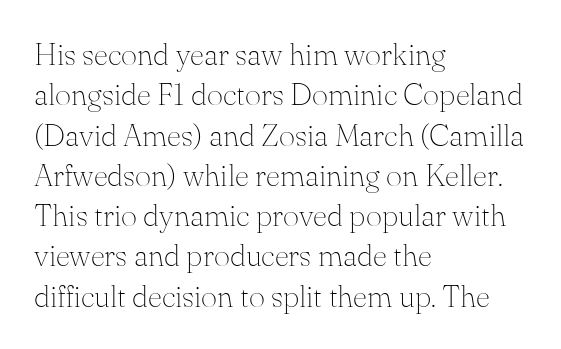
{"serif": "yes", "italic": "no", "bold": "no", "weight": "thin", "width": "normal", "stroke_contrast": "medium", "x_height": "small", "monospaced": "no", "underline": "no", "align": "left", "line_spacing": "normal", "line_spacing_ratio": 1.3, "letter_spacing": "normal", "letter_spacing_em": 0.0, "glyph_px": 31}
